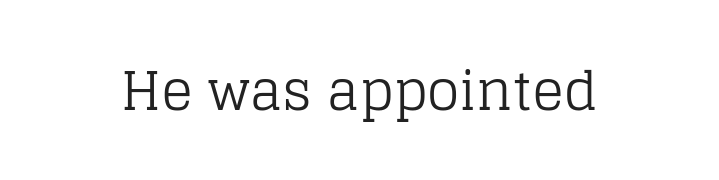
The lettering holds an erect, upright posture throughout. The passage shown is typed in a proportional face where columns would drift. The setting favours the middle, as headings and verse often do. Heft: none added — not bold. The space directly below the letters is spotless. Unlike a clean sans, this face finishes its strokes with serifs.
